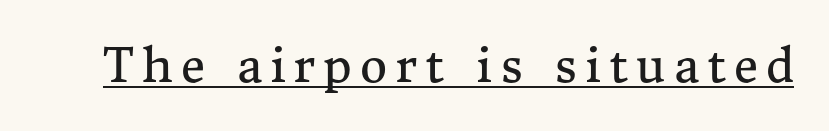
Q: Is the text bold? A: No.
Q: Is the text italic (slanted)? A: No, it is upright.
Q: Is the typeface a serif or a sans-serif typeface? A: Serif.
Q: Is the text underlined? A: Yes.
Q: Width (condensed, normal, or wide)? A: Normal.
Q: Stroke contrast? A: Medium.
Q: x-height? A: Medium.
Q: Monospaced? A: No.
